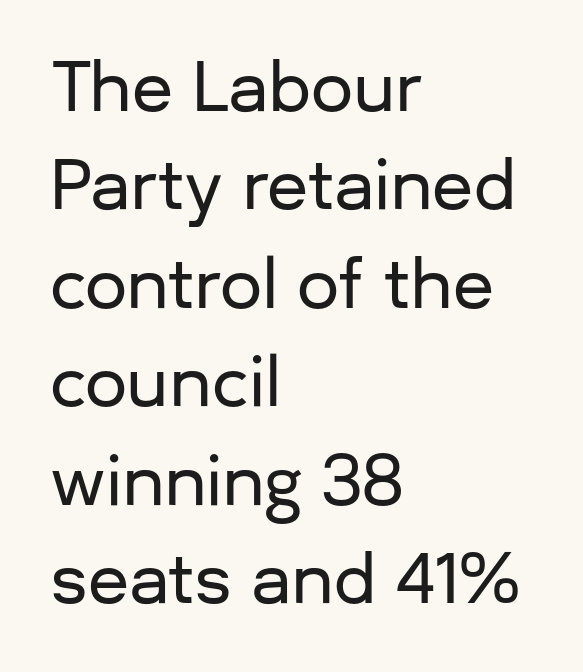
The lettering stays uniformly vertical, giving the passage a roman look. No extra tracking has been applied to these lines. The paragraph shown leans on its left margin. The passage shown is typeset with a sans-serif family. The designer left line spacing at the default.
